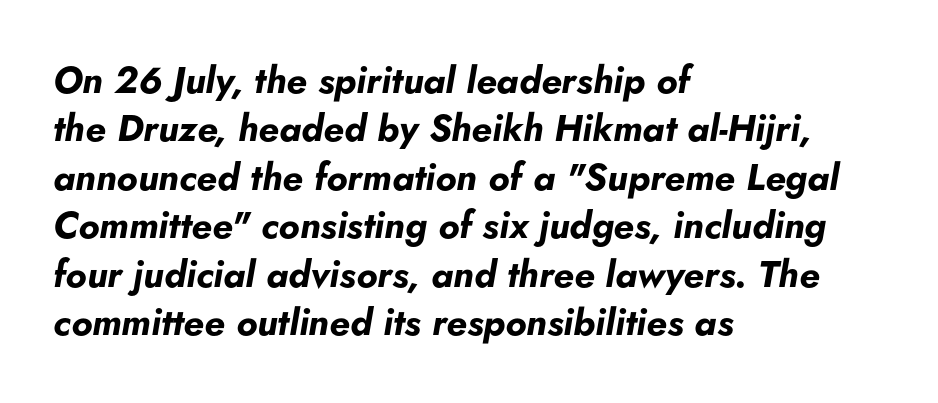
Q: Is the text bold? A: Yes.
Q: Is the text italic (slanted)? A: Yes, it leans right by about 5 degrees.
Q: Is the text underlined? A: No.
Q: How is the paragraph aligned? A: Left-aligned.
Q: Is the spacing between letters normal or unusually wide? A: Normal.
Q: Is the spacing between lines tight, normal or loose? A: Normal.
Q: Width (condensed, normal, or wide)? A: Normal.
Q: Stroke contrast? A: Low.
Q: x-height? A: Small.
Q: Monospaced? A: No.
